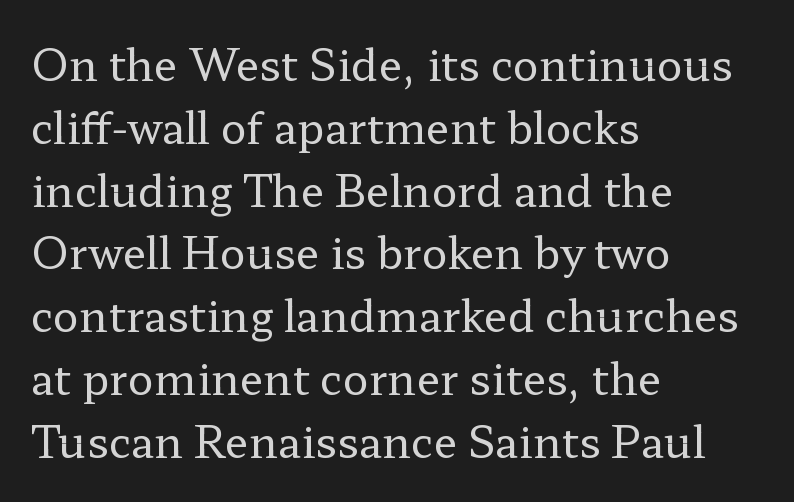
Q: Is the text bold? A: No.
Q: Is the text italic (slanted)? A: No, it is upright.
Q: Is the typeface a serif or a sans-serif typeface? A: Serif.
Q: Is the text underlined? A: No.
Q: How is the paragraph aligned? A: Left-aligned.
Q: Is the spacing between letters normal or unusually wide? A: Normal.
Q: Is the spacing between lines tight, normal or loose? A: Normal.
Q: Width (condensed, normal, or wide)? A: Wide.
Q: Stroke contrast? A: Low.
Q: x-height? A: Medium.
Q: Monospaced? A: No.
